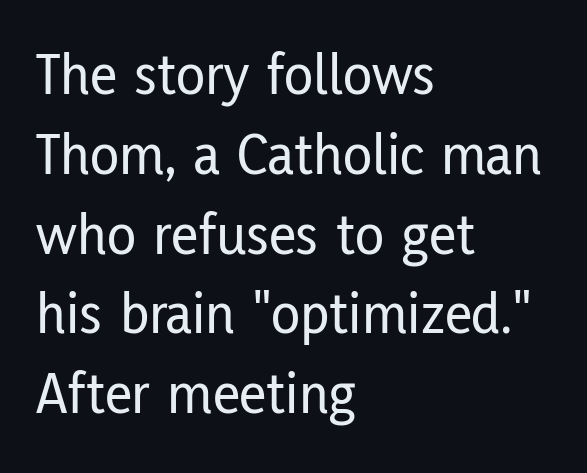
Each letter keeps its own natural width here, so spacing adapts to shape. Decoration check: the copy has no underline. The letters carry no serifs — their stems end cleanly without finishing strokes. The rendering keeps characters at their native spacing. The specimen reads as upright at a glance. The line-height multiplier appears to be the usual default.
